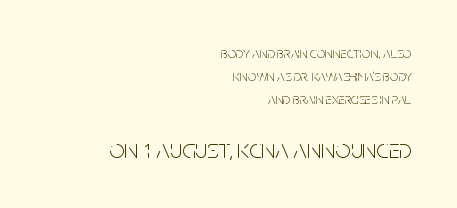
The image shows 27 px text type, upright; set right-aligned, normal line spacing (1.53x), normal letter spacing, not underlined; the second (bottom) block is 1.8x larger.
